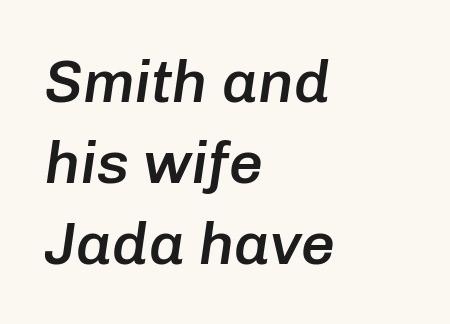
{"italic": "yes", "lean": "right", "slant_degrees": 8, "bold": "semi", "weight": "semibold", "width": "normal", "stroke_contrast": "low", "x_height": "medium", "monospaced": "no", "underline": "no", "align": "left", "line_spacing": "normal", "line_spacing_ratio": 1.35, "letter_spacing": "normal", "letter_spacing_em": 0.0, "glyph_px": 60}
